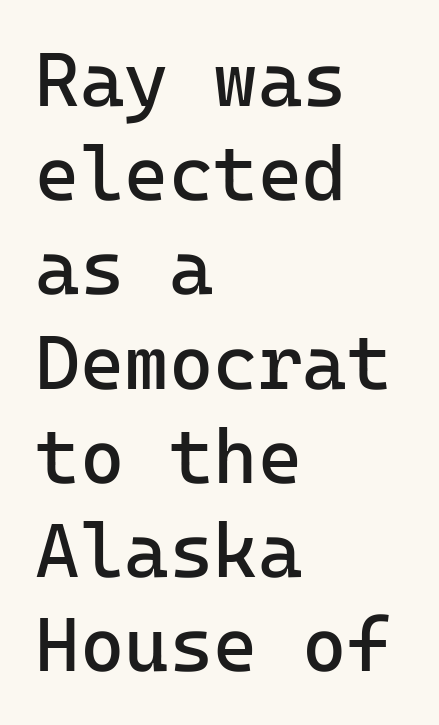
Classification — sans serif. When letters stand straight like this, we call the style roman or upright. Look at the tracking — it's just the regular setting, nothing added. You could count columns in this text — the font is strictly monospaced.
